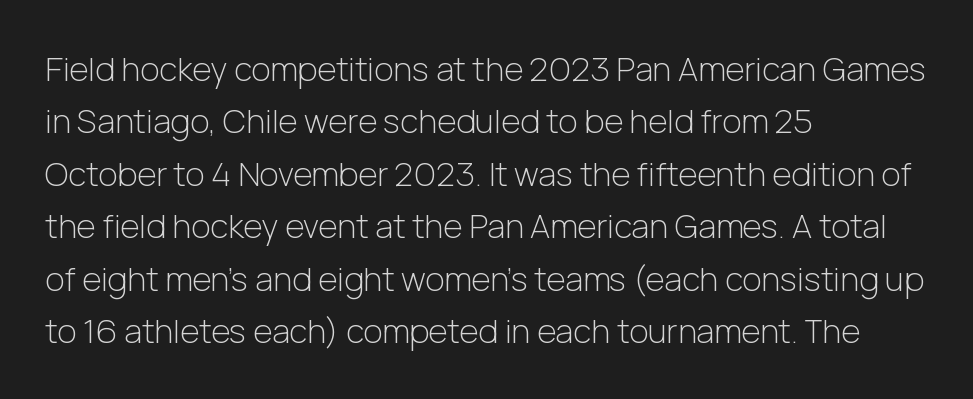
{"serif": "no", "italic": "no", "bold": "no", "weight": "light", "width": "normal", "stroke_contrast": "low", "x_height": "medium", "monospaced": "no", "underline": "no", "align": "left", "line_spacing": "normal", "line_spacing_ratio": 1.59, "letter_spacing": "normal", "letter_spacing_em": 0.0, "glyph_px": 33}
